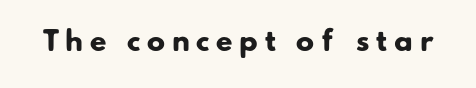
{"bold": "yes", "underline": "no", "letter_spacing": "wide", "letter_spacing_em": 0.25, "glyph_px": 27}
